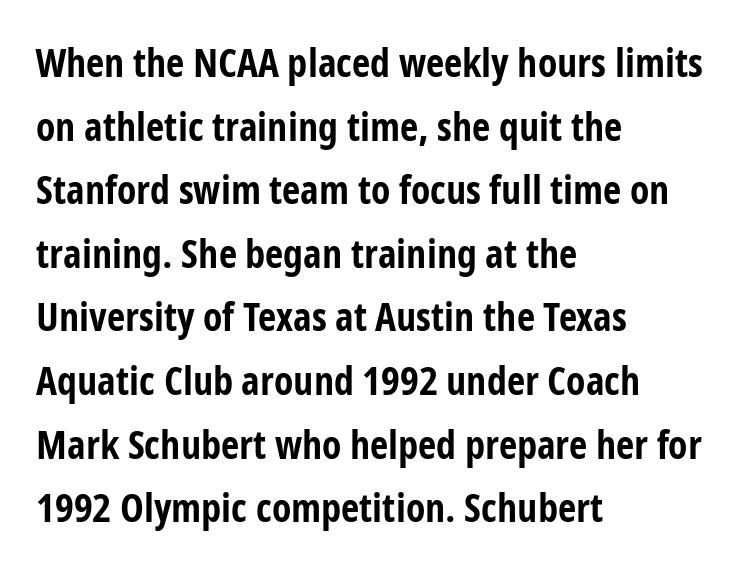
The passage shown is typed in a proportional face where columns would drift. The rendering uses a bold face; every stroke is thick and dark. Reading down the block, your eye returns to a fixed left position each line. In terms of letterspacing, this is plain default setting. Only glyphs here, with clear space below each row. The typeface chosen for these lines omits serifs.
